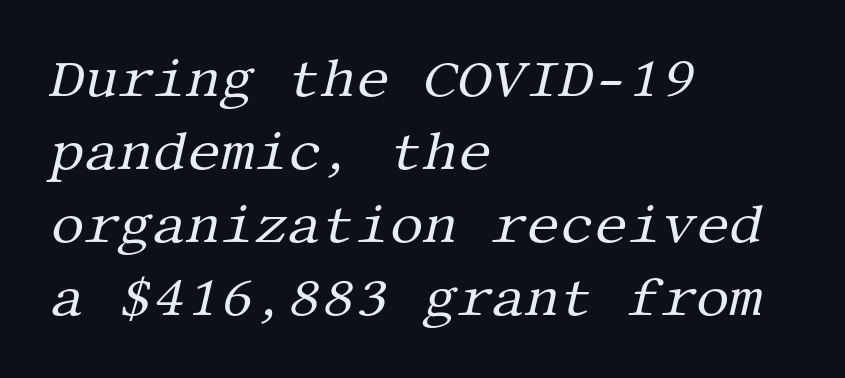
The face looks like a standard text weight, possibly lighter. The axis of the letterforms is tilted away from vertical. To sum up the face: it has serifs. Nobody drew a line under any word here.
